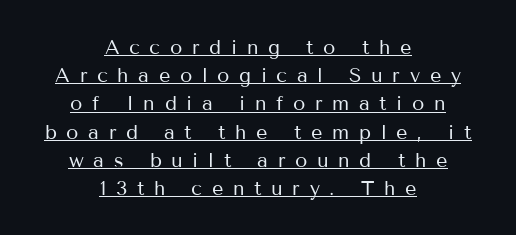
Q: Is the text bold? A: No.
Q: Is the text italic (slanted)? A: No, it is upright.
Q: Is the text underlined? A: Yes.
Q: How is the paragraph aligned? A: Centered.
Q: Is the spacing between letters normal or unusually wide? A: Unusually wide.
Q: Is the spacing between lines tight, normal or loose? A: Normal.
